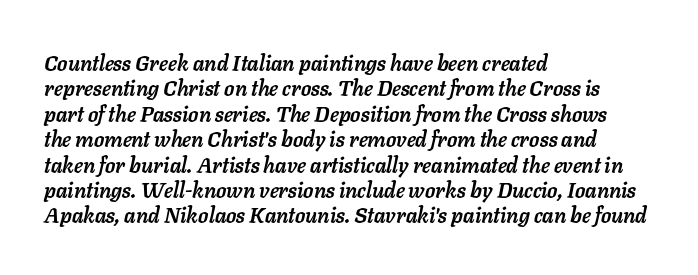
Q: Is the text bold? A: Yes.
Q: Is the text italic (slanted)? A: Yes, it leans right by about 11 degrees.
Q: Is the text underlined? A: No.
Q: How is the paragraph aligned? A: Left-aligned.
Q: Is the spacing between letters normal or unusually wide? A: Normal.
